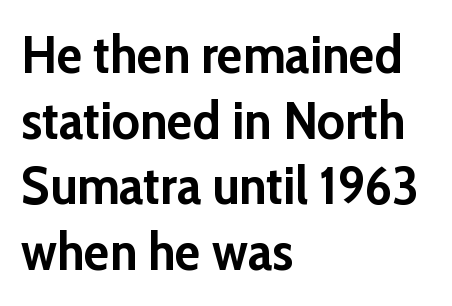
The image shows 53 px semibold sans-serif type, upright; set left-aligned, line spacing 1.24x, normal letter spacing, not underlined; low stroke contrast and a medium x-height.
